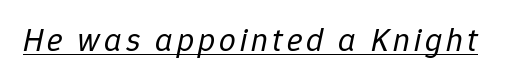
Every word sits above its own underline. You could not count columns in this text — the font is proportionally spaced. Looking at the ascenders, they clearly lean. Think standard paragraph weight, or any step lighter than that.
